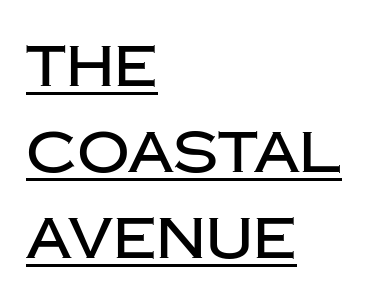
Q: Is the text italic (slanted)? A: No, it is upright.
Q: Is the typeface a serif or a sans-serif typeface? A: Sans-serif.
Q: Is the text underlined? A: Yes.
Q: How is the paragraph aligned? A: Left-aligned.
Q: Is the spacing between letters normal or unusually wide? A: Normal.
Q: Is the spacing between lines tight, normal or loose? A: Normal.
Q: Width (condensed, normal, or wide)? A: Normal.
Q: Stroke contrast? A: Low.
Q: x-height? A: Large.
Q: Monospaced? A: No.
